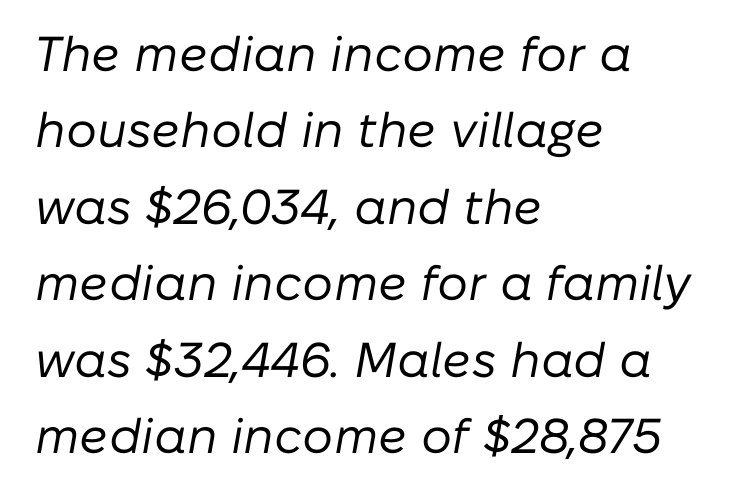
Q: Is the text bold? A: No.
Q: Is the text italic (slanted)? A: Yes, it leans right by about 10 degrees.
Q: Is the text underlined? A: No.
Q: How is the paragraph aligned? A: Left-aligned.
Q: Is the spacing between letters normal or unusually wide? A: Normal.
Q: Is the spacing between lines tight, normal or loose? A: Normal.
Q: Width (condensed, normal, or wide)? A: Normal.
Q: Stroke contrast? A: Low.
Q: x-height? A: Medium.
Q: Monospaced? A: No.
